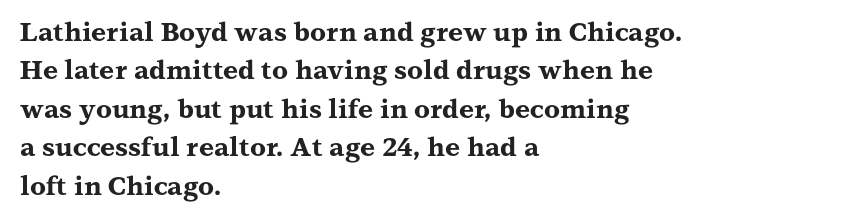
{"italic": "no", "bold": "yes", "underline": "no", "align": "left", "line_spacing": "normal", "line_spacing_ratio": 1.48, "letter_spacing": "normal", "letter_spacing_em": 0.0, "glyph_px": 26}
